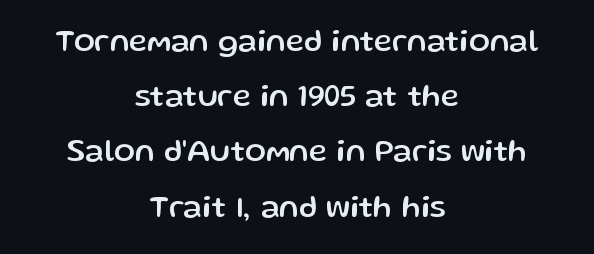
Spacing verdict: proportional, widths tailored to each character. This rendering leaves character spacing at its baseline value. These lines stack symmetrically, like a column narrowing and widening about its center. Check under the words: just untouched page. The axis of the letterforms is exactly vertical.
